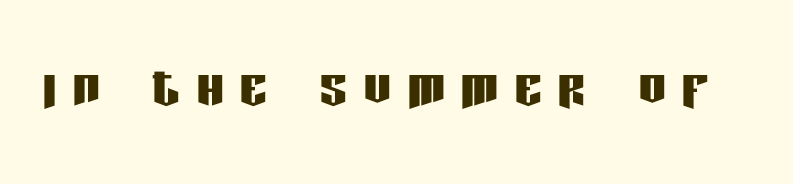
Q: Is the text italic (slanted)? A: No, it is upright.
Q: Is the typeface a serif or a sans-serif typeface? A: Sans-serif.
Q: Is the text underlined? A: No.
Q: Is the spacing between letters normal or unusually wide? A: Unusually wide.
Q: Width (condensed, normal, or wide)? A: Condensed.
Q: Stroke contrast? A: Low.
Q: x-height? A: Large.
Q: Monospaced? A: No.
